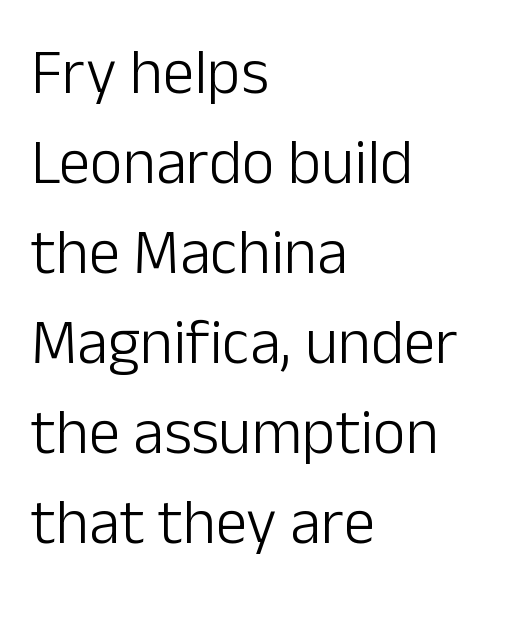
These glyphs show unthickened strokes, regular width or finer. Looks like regular typesetting: each glyph gets only the width it needs. The letters carry no serifs — their stems end cleanly without finishing strokes. Honestly, the row spacing looks completely unremarkable. Italic? Not at all — the glyphs are vertical. The paragraph shown leans on its left margin.
